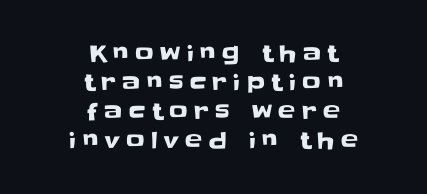
Q: Is the text italic (slanted)? A: No, it is upright.
Q: Is the text underlined? A: No.
Q: How is the paragraph aligned? A: Centered.
Q: Is the spacing between letters normal or unusually wide? A: Unusually wide.
Q: Is the spacing between lines tight, normal or loose? A: Normal.
